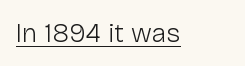
Vertical stems look standard width or narrower in stroke. This sample carries an underscore along the baseline area. Notice how the stems are strictly vertical — no italics here. Spacing between characters is what you'd get straight out of the box.
